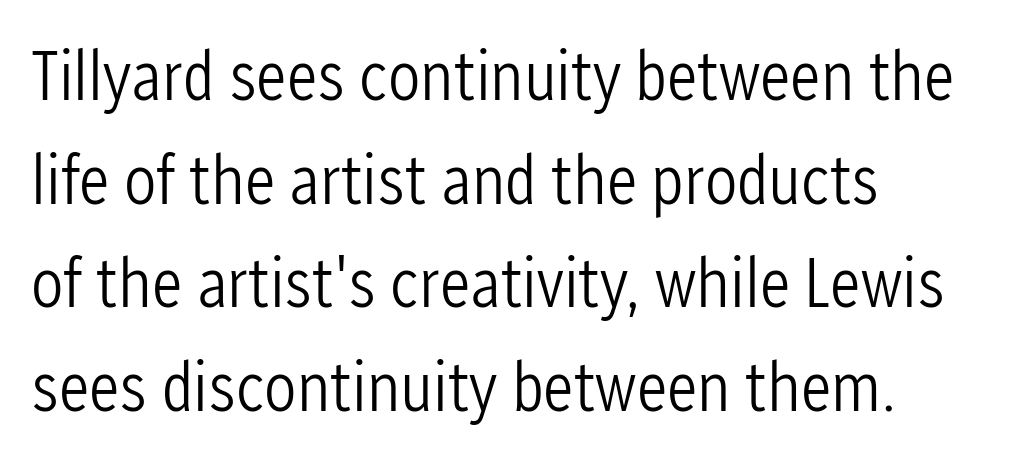
Q: Is the text bold? A: No.
Q: Is the text italic (slanted)? A: No, it is upright.
Q: Is the typeface a serif or a sans-serif typeface? A: Sans-serif.
Q: Is the text underlined? A: No.
Q: How is the paragraph aligned? A: Left-aligned.
Q: Is the spacing between letters normal or unusually wide? A: Normal.
Q: Is the spacing between lines tight, normal or loose? A: Normal.
Q: Width (condensed, normal, or wide)? A: Condensed.
Q: Stroke contrast? A: Low.
Q: x-height? A: Medium.
Q: Monospaced? A: No.
